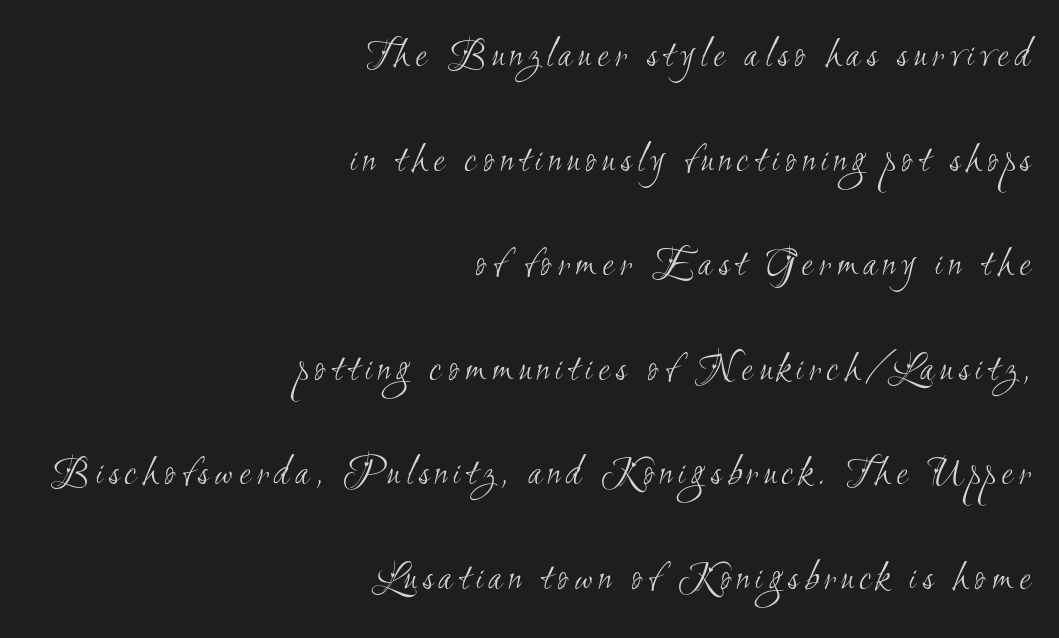
Reading down the block, your eye finds every line finishing at a fixed right position. Stems and bowls with no extra thickness — not bold. The letters carry no serifs — their stems end cleanly without finishing strokes. Type without underlining. Regarding leading, the lines here are spaced well apart.
